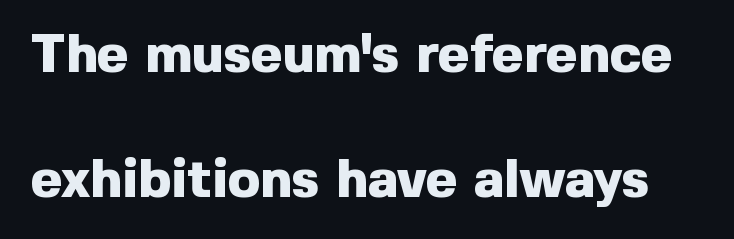
Q: Is the text bold? A: Yes.
Q: Is the text italic (slanted)? A: No, it is upright.
Q: Is the typeface a serif or a sans-serif typeface? A: Sans-serif.
Q: Is the text underlined? A: No.
Q: Is the spacing between letters normal or unusually wide? A: Normal.
Q: Is the spacing between lines tight, normal or loose? A: Loose.
Q: Width (condensed, normal, or wide)? A: Normal.
Q: x-height? A: Medium.
Q: Monospaced? A: No.
